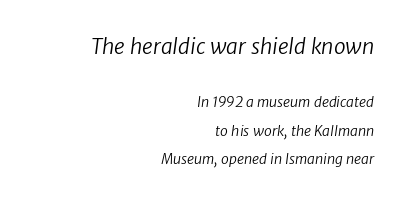
Compared with a typical body face, this is equally light or lighter still. Layout note: lines flush right. Notice the wide empty band between every row — that's loose leading. You could call the tracking neutral — neither tight nor loose.
